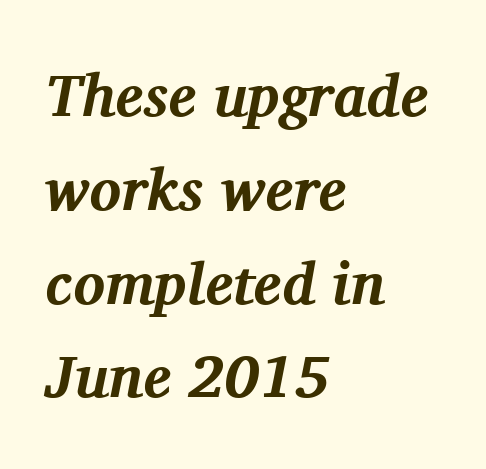
{"serif": "yes", "italic": "yes", "lean": "right", "slant_degrees": 11, "bold": "yes", "weight": "bold", "width": "normal", "stroke_contrast": "medium", "x_height": "medium", "monospaced": "no", "underline": "no", "align": "left", "line_spacing": "normal", "line_spacing_ratio": 1.59, "letter_spacing": "normal", "letter_spacing_em": 0.0, "glyph_px": 59}
